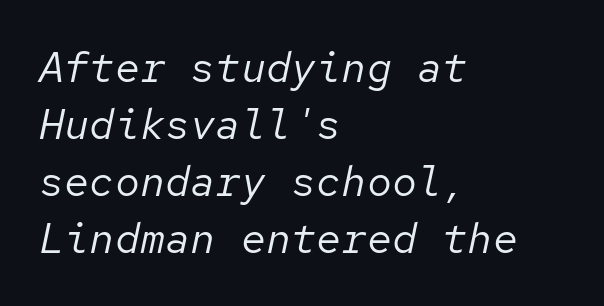
Q: Is the text bold? A: No.
Q: Is the text italic (slanted)? A: Yes, it leans right by about 12 degrees.
Q: Is the text underlined? A: No.
Q: How is the paragraph aligned? A: Left-aligned.
Q: Is the spacing between letters normal or unusually wide? A: Normal.
Q: Is the spacing between lines tight, normal or loose? A: Normal.
Q: Width (condensed, normal, or wide)? A: Normal.
Q: Stroke contrast? A: Low.
Q: x-height? A: Medium.
Q: Monospaced? A: Yes.
